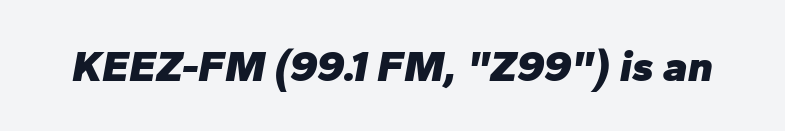
The image shows 44 px heavy type, italic (leaning right); set normal letter spacing, not underlined; low stroke contrast and a medium x-height.
